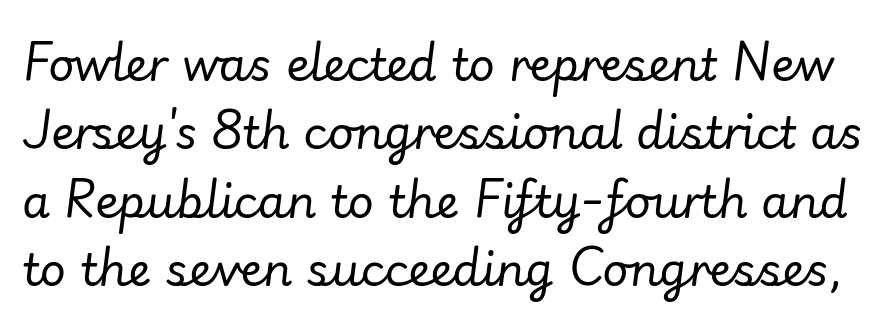
The image shows 45 px regular-weight type, italic (leaning right); set normal line spacing (1.52x), normal letter spacing, not underlined; low stroke contrast and a small x-height.
